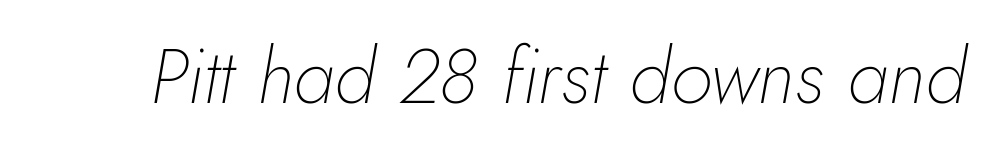
Q: Is the text bold? A: No.
Q: Is the text italic (slanted)? A: Yes, it leans right by about 5 degrees.
Q: Is the text underlined? A: No.
Q: Is the spacing between letters normal or unusually wide? A: Normal.
Q: Width (condensed, normal, or wide)? A: Normal.
Q: Stroke contrast? A: Low.
Q: x-height? A: Small.
Q: Monospaced? A: No.
